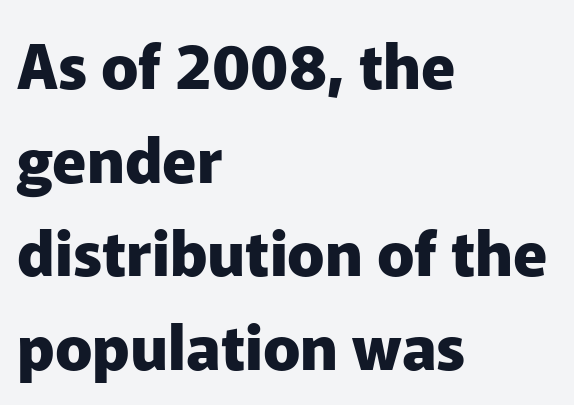
Q: Is the text bold? A: Yes.
Q: Is the text italic (slanted)? A: No, it is upright.
Q: Is the typeface a serif or a sans-serif typeface? A: Sans-serif.
Q: Is the text underlined? A: No.
Q: How is the paragraph aligned? A: Left-aligned.
Q: Is the spacing between letters normal or unusually wide? A: Normal.
Q: Is the spacing between lines tight, normal or loose? A: Normal.
Q: Width (condensed, normal, or wide)? A: Normal.
Q: Stroke contrast? A: Low.
Q: x-height? A: Medium.
Q: Monospaced? A: No.
